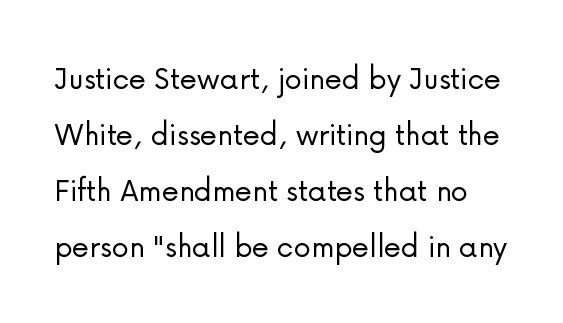
The image shows 35 px light sans-serif type, upright; set normal line spacing (1.6x), normal letter spacing, not underlined; low stroke contrast and a medium x-height.
